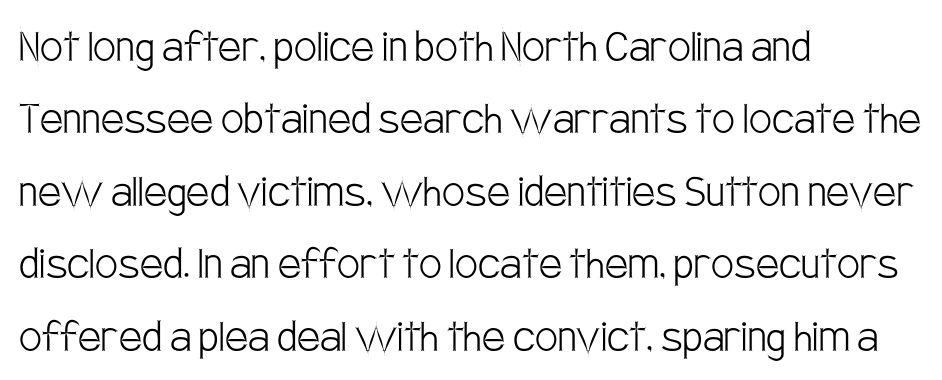
Horizontal alignment here is leftward, the default for most running prose. Weight: not bold — regular or lighter. Varying glyph widths throughout — classic text-font behaviour. In terms of leading, this rendering sits right in the middle. What kind of face is this? One without serifs — a sans.
